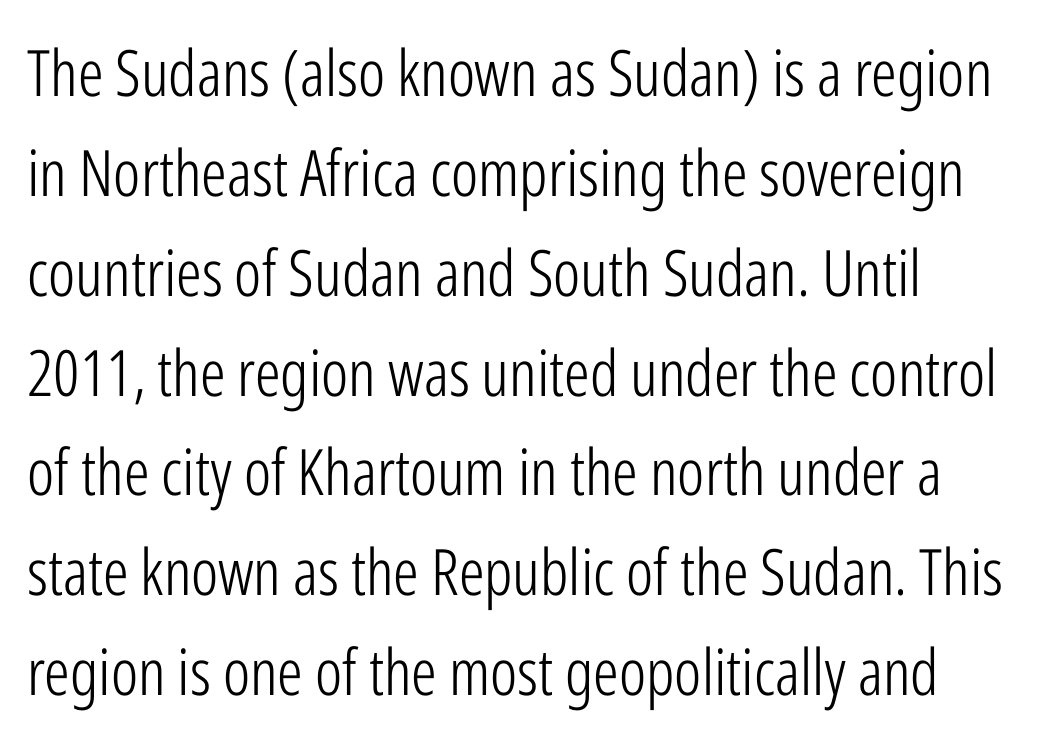
In terms of letterspacing, this is plain default setting. Varying glyph widths throughout — classic text-font behaviour. The space beneath each line is pristine and unruled. To sum up the face: it is a sans, with no serifs.
